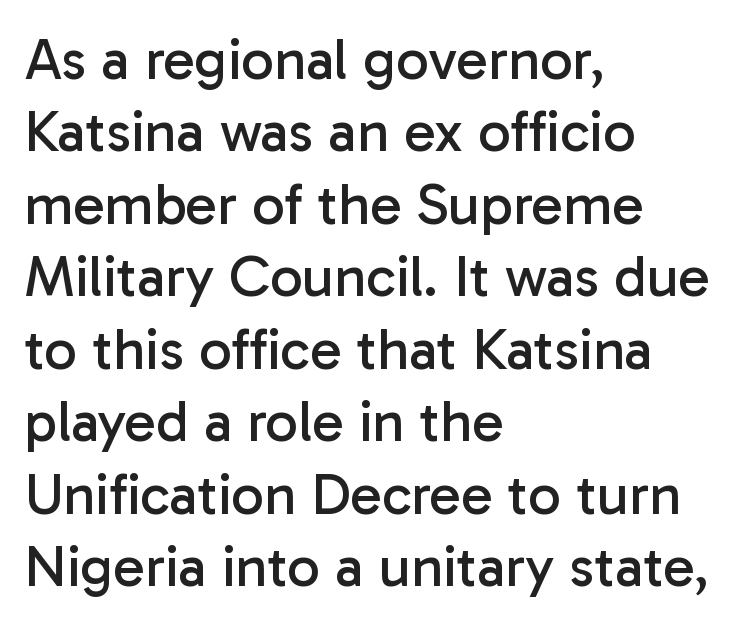
Is this a sans? Yes — the strokes have no serifs. Do the letters lean? They stand straight. Standard letterfit; no display-style spreading of the glyphs. Think of a printed novel: that variable character pitch is what you see here. The lines are quadded left.
